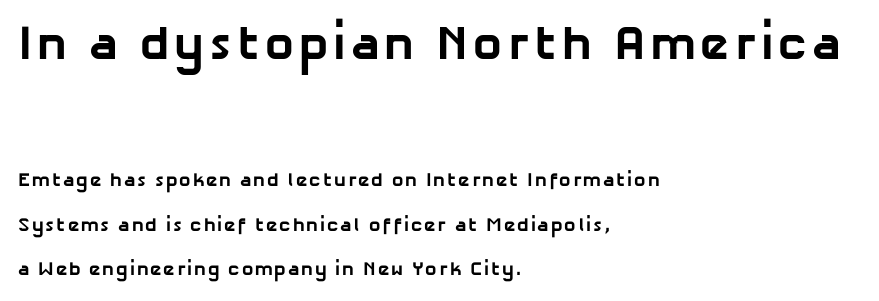
The image shows 48 px bold sans-serif type; set left-aligned, loose line spacing (2.36x), not underlined; the first (top) block is 2.53x larger; low stroke contrast and a medium x-height.
